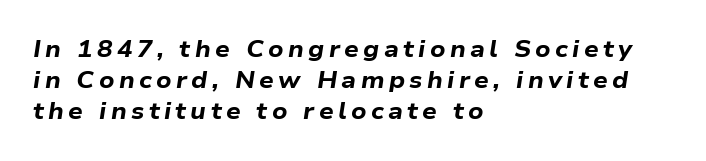
{"italic": "yes", "lean": "right", "slant_degrees": 9, "bold": "yes", "underline": "no", "align": "left", "line_spacing": "normal", "line_spacing_ratio": 1.34, "glyph_px": 23}
